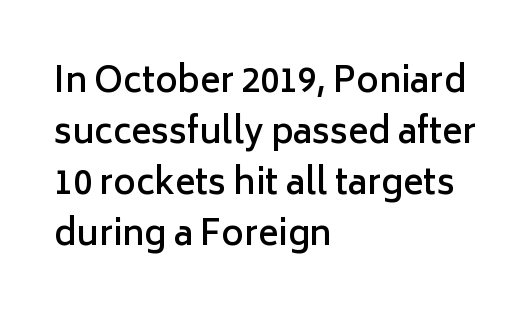
{"serif": "no", "italic": "no", "bold": "semi", "weight": "semibold", "width": "normal", "stroke_contrast": "low", "x_height": "medium", "monospaced": "no", "underline": "no", "align": "left", "line_spacing": "normal", "line_spacing_ratio": 1.5, "letter_spacing": "normal", "letter_spacing_em": 0.0, "glyph_px": 34}
